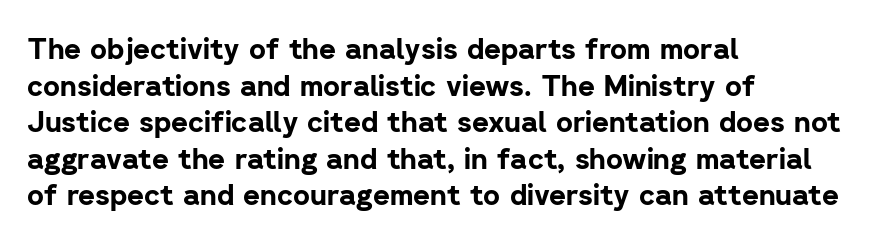
Q: Is the text bold? A: Yes.
Q: Is the text italic (slanted)? A: No, it is upright.
Q: Is the typeface a serif or a sans-serif typeface? A: Sans-serif.
Q: Is the text underlined? A: No.
Q: How is the paragraph aligned? A: Left-aligned.
Q: Is the spacing between letters normal or unusually wide? A: Normal.
Q: Is the spacing between lines tight, normal or loose? A: Normal.
Q: Width (condensed, normal, or wide)? A: Normal.
Q: Stroke contrast? A: Low.
Q: x-height? A: Medium.
Q: Monospaced? A: No.
